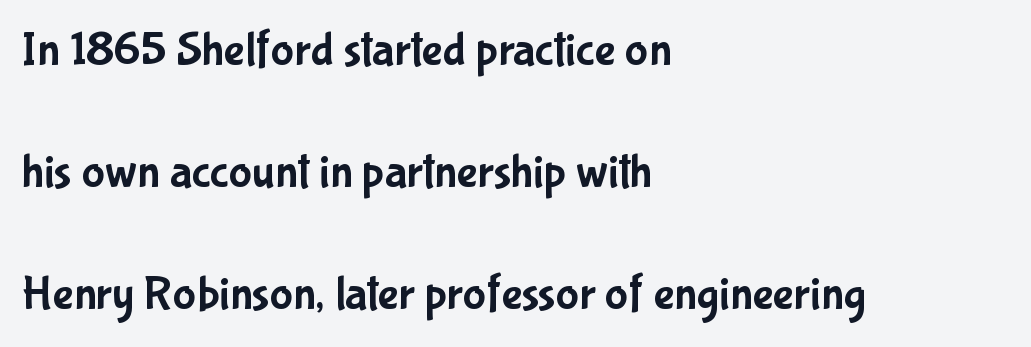
{"serif": "no", "italic": "no", "width": "condensed", "stroke_contrast": "low", "x_height": "medium", "monospaced": "no", "underline": "no", "align": "left", "line_spacing": "loose", "line_spacing_ratio": 2.49, "letter_spacing": "normal", "letter_spacing_em": 0.0, "glyph_px": 49}
